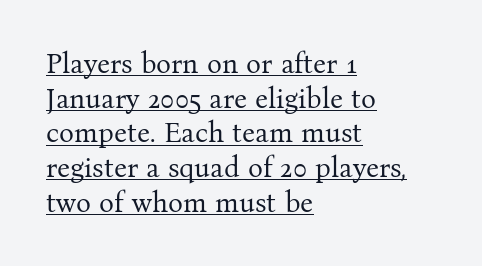
Caption: standard tracking, unaltered. You can tell from the footed stems that serif type was used. Weight: regular or lighter. The rag falls on the right side of this text block.
